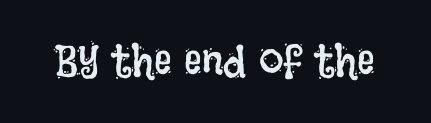
{"italic": "no", "bold": "no", "weight": "regular", "width": "condensed", "stroke_contrast": "low", "x_height": "large", "monospaced": "no", "underline": "no", "letter_spacing": "normal", "letter_spacing_em": 0.0, "glyph_px": 44}
